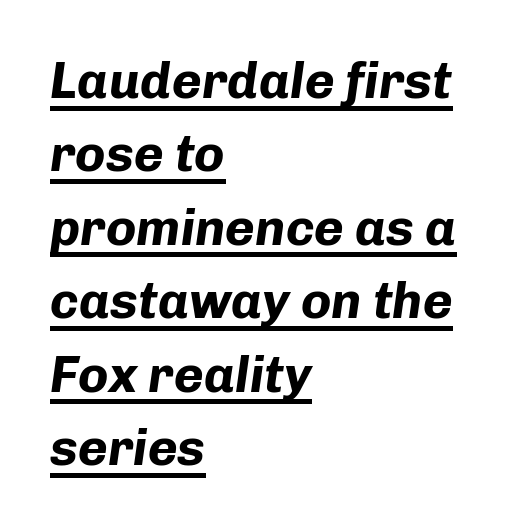
{"italic": "yes", "lean": "right", "slant_degrees": 8, "bold": "yes", "weight": "bold", "width": "normal", "stroke_contrast": "low", "x_height": "medium", "monospaced": "no", "underline": "yes", "align": "left", "line_spacing": "normal", "line_spacing_ratio": 1.44, "letter_spacing": "normal", "letter_spacing_em": 0.0, "glyph_px": 51}
